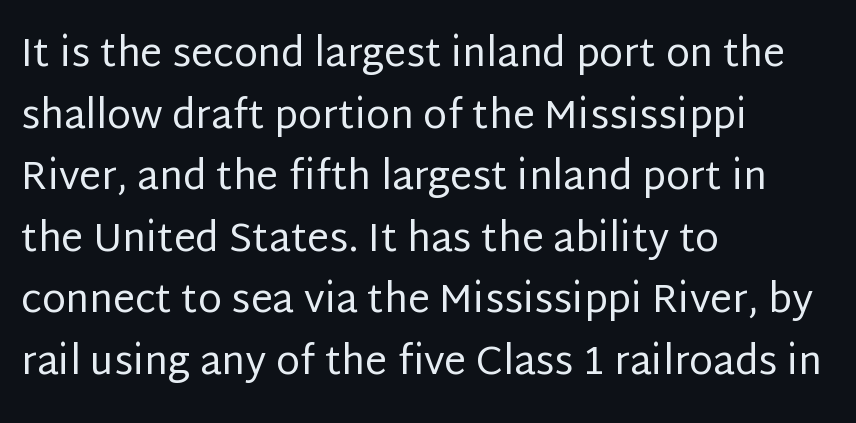
Q: Is the text bold? A: No.
Q: Is the text italic (slanted)? A: No, it is upright.
Q: Is the typeface a serif or a sans-serif typeface? A: Sans-serif.
Q: Is the text underlined? A: No.
Q: How is the paragraph aligned? A: Left-aligned.
Q: Is the spacing between letters normal or unusually wide? A: Normal.
Q: Is the spacing between lines tight, normal or loose? A: Normal.
Q: Width (condensed, normal, or wide)? A: Normal.
Q: Stroke contrast? A: Low.
Q: x-height? A: Large.
Q: Monospaced? A: No.
